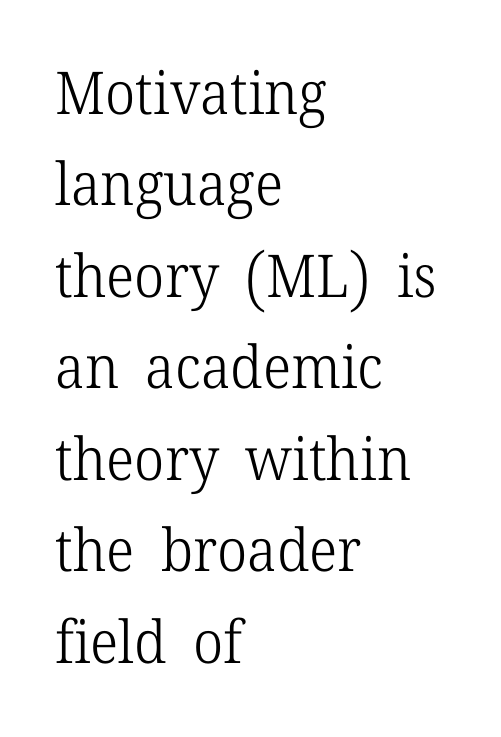
Plain, unruled lines of type. The letters sit at their default tracking, neither squeezed nor spread. Nothing heavy about these letters — not bold at all. These lines are rendered in a variable-pitch font. Baseline-to-baseline distance is the conventional proportion of letter height.
